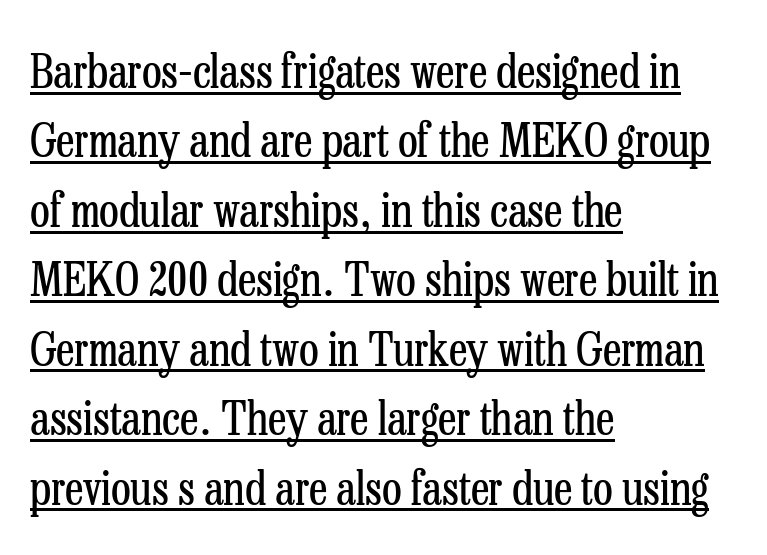
{"serif": "yes", "italic": "no", "bold": "no", "weight": "regular", "width": "condensed", "stroke_contrast": "low", "x_height": "medium", "monospaced": "no", "underline": "yes", "align": "left", "line_spacing": "normal", "line_spacing_ratio": 1.51, "letter_spacing": "normal", "letter_spacing_em": 0.0, "glyph_px": 46}
